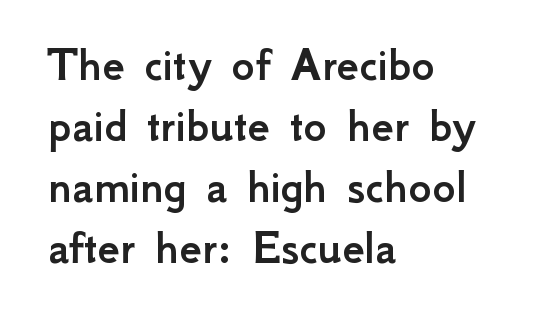
Spacing verdict: proportional, widths tailored to each character. Style check: upright. This is sans-serif lettering, the kind often seen on screens and signage. Every row of glyphs begins at an identical x-position on the left. Letter spacing: default. Any mark beneath the type? The region is blank.
